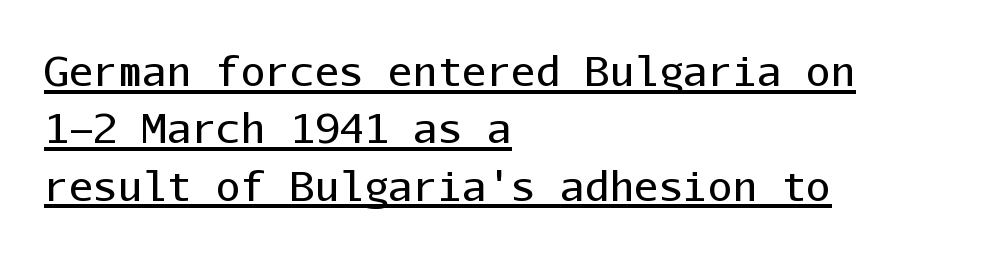
Spacing between characters is what you'd get straight out of the box. The specimen includes a rule beneath the text block's lines. Line beginnings align vertically; line endings do not. Each new line begins a customary step beneath the previous one.
